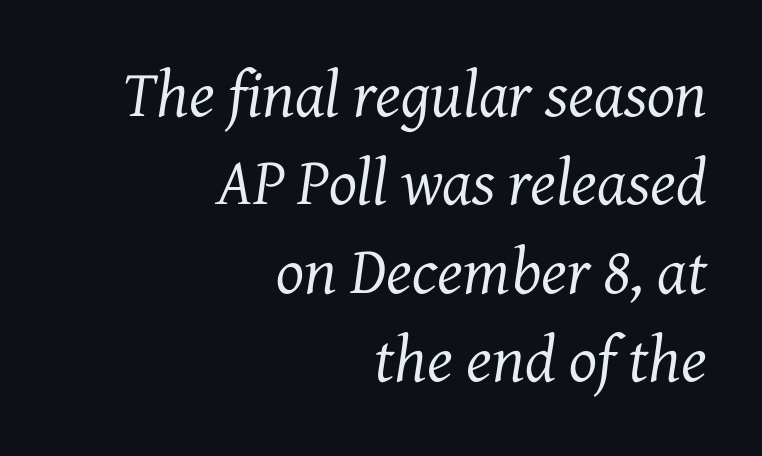
The rendering uses a moderate line-height, typical for paragraphs. Proportional: the letters do not fall into vertical columns. Serif or sans? Serif — the stroke terminals have little feet. There's an unmistakable incline to the writing here. Tracking here is standard; glyphs follow each other at the usual distance. Weight: not bold — regular or lighter.
